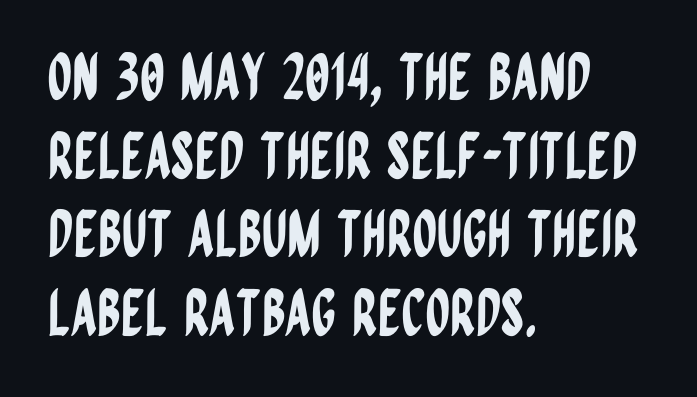
Q: Is the text italic (slanted)? A: No, it is upright.
Q: Is the typeface a serif or a sans-serif typeface? A: Sans-serif.
Q: Is the text underlined? A: No.
Q: How is the paragraph aligned? A: Left-aligned.
Q: Is the spacing between letters normal or unusually wide? A: Normal.
Q: Is the spacing between lines tight, normal or loose? A: Normal.
Q: Width (condensed, normal, or wide)? A: Condensed.
Q: Stroke contrast? A: Low.
Q: x-height? A: Large.
Q: Monospaced? A: No.
